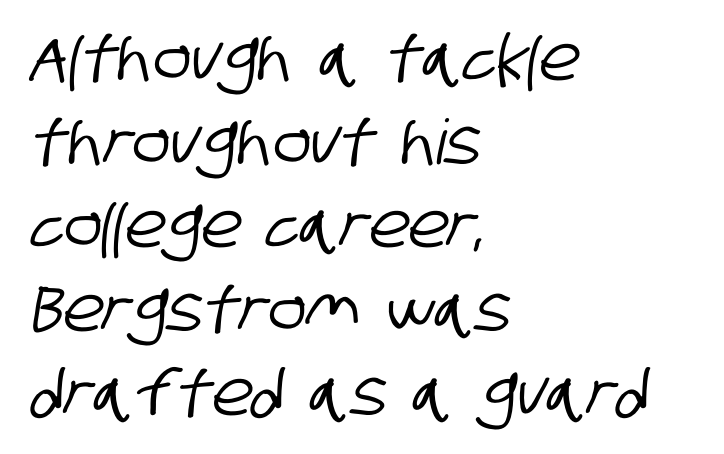
Q: Is the typeface a serif or a sans-serif typeface? A: Sans-serif.
Q: Is the text underlined? A: No.
Q: How is the paragraph aligned? A: Left-aligned.
Q: Is the spacing between letters normal or unusually wide? A: Normal.
Q: Is the spacing between lines tight, normal or loose? A: Normal.
Q: Width (condensed, normal, or wide)? A: Condensed.
Q: Stroke contrast? A: Low.
Q: x-height? A: Large.
Q: Monospaced? A: No.
